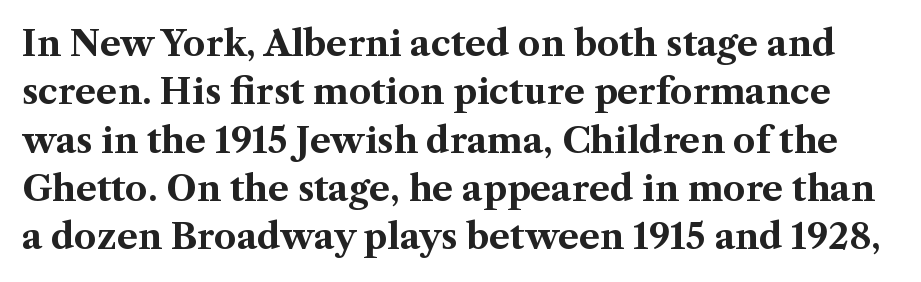
{"serif": "yes", "italic": "no", "bold": "yes", "weight": "bold", "width": "normal", "stroke_contrast": "medium", "x_height": "medium", "monospaced": "no", "underline": "no", "line_spacing": "normal", "line_spacing_ratio": 1.38, "letter_spacing": "normal", "letter_spacing_em": 0.0, "glyph_px": 35}
